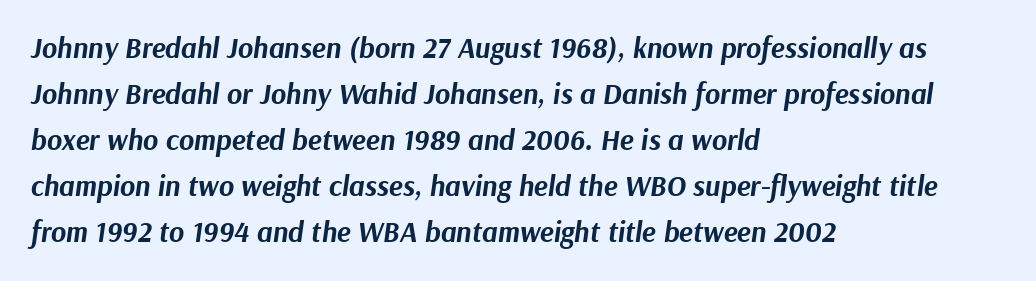
Q: Is the text bold? A: Yes.
Q: Is the text italic (slanted)? A: Yes, it leans right by about 9 degrees.
Q: Is the text underlined? A: No.
Q: How is the paragraph aligned? A: Left-aligned.
Q: Is the spacing between letters normal or unusually wide? A: Normal.
Q: Is the spacing between lines tight, normal or loose? A: Normal.
Q: Width (condensed, normal, or wide)? A: Normal.
Q: Stroke contrast? A: Medium.
Q: x-height? A: Medium.
Q: Monospaced? A: No.
